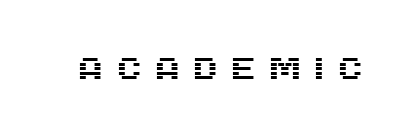
The image shows 30 px sans-serif type, upright; set unusually wide letter spacing (+0.39 em), not underlined; medium stroke contrast and a large x-height.
